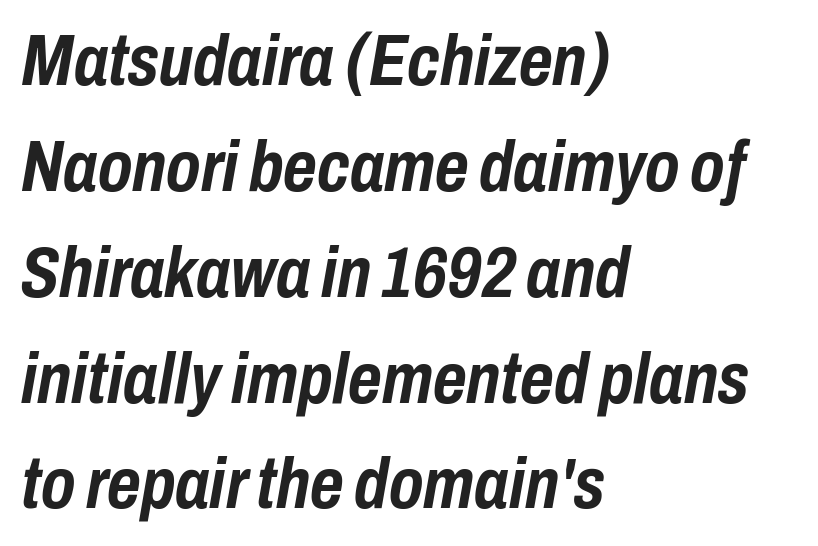
Students, note that the glyphs here touch the page at normal intervals. All the whitespace from short lines collects on the right. Look at the stroke-to-counter ratio: heavy, a bold. Horizontal bands of white between lines are of average thickness.
